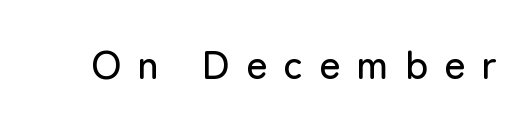
Looks like regular typesetting: each glyph gets only the width it needs. The letters stand upright; this is a roman face. Nobody drew a line under any word here. Caption: expanded tracking, letters set apart. Check where the strokes stop: nothing finishes them off — pure sans.
